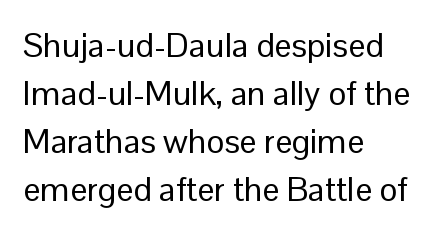
{"serif": "no", "italic": "no", "bold": "no", "weight": "regular", "width": "normal", "stroke_contrast": "low", "x_height": "medium", "monospaced": "no", "underline": "no", "align": "left", "line_spacing": "normal", "line_spacing_ratio": 1.41, "letter_spacing": "normal", "letter_spacing_em": 0.0, "glyph_px": 34}
